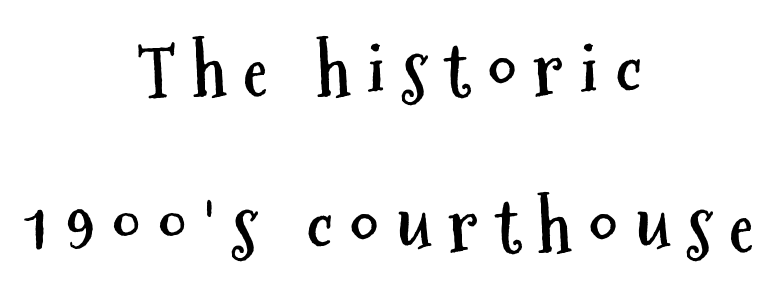
The image shows 72 px semibold, condensed sans-serif type, upright; set centered, loose line spacing (2.16x), unusually wide letter spacing (+0.23 em), not underlined; medium stroke contrast and a medium x-height.
